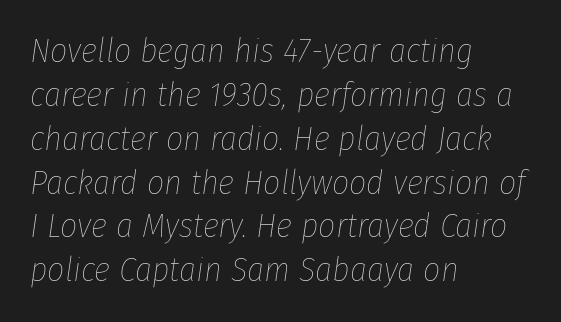
{"italic": "yes", "lean": "right", "slant_degrees": 8, "bold": "no", "weight": "thin", "width": "condensed", "stroke_contrast": "low", "x_height": "medium", "monospaced": "no", "underline": "no", "align": "left", "line_spacing": "normal", "line_spacing_ratio": 1.29, "letter_spacing": "normal", "letter_spacing_em": 0.0, "glyph_px": 34}
